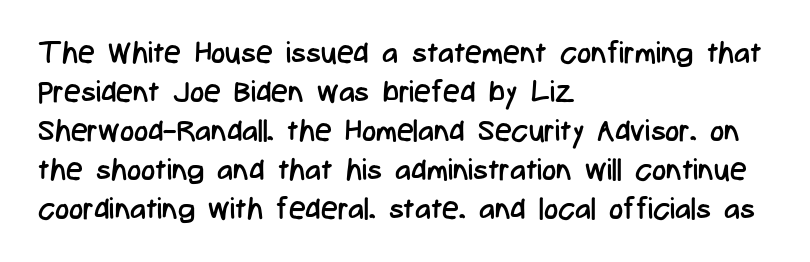
Short note: letters normally spaced. The face looks like a standard text weight, possibly lighter. The strip under each line holds only bare page. When letters stand straight like this, we call the style roman or upright. Evenly set lines give the paragraph a standard silhouette.
